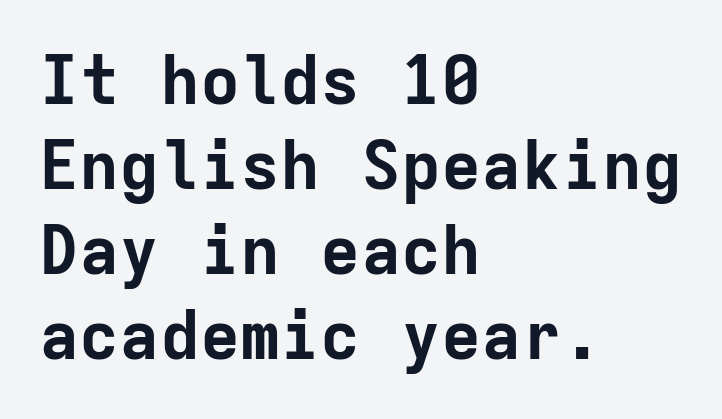
{"serif": "no", "italic": "no", "bold": "yes", "weight": "bold", "width": "normal", "stroke_contrast": "low", "x_height": "medium", "monospaced": "yes", "underline": "no", "align": "left", "line_spacing": "normal", "line_spacing_ratio": 1.27, "letter_spacing": "normal", "letter_spacing_em": 0.0, "glyph_px": 67}
